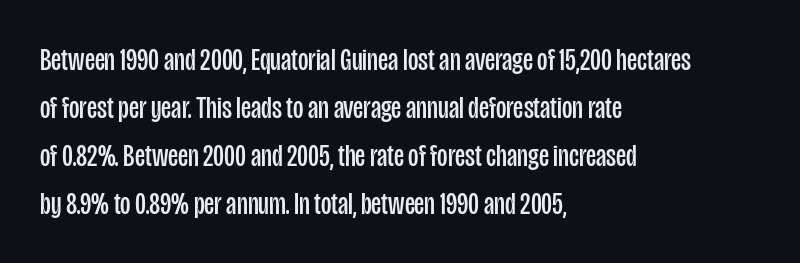
Compared with a typical body face, this is equally light or lighter still. Does extra space separate the letters? No, they use regular spacing. These lines are composed in type without serifs. The rendering uses natural spacing where letterforms have individual widths. Casual observation: everything's shoved over to the left. The line-height multiplier appears to be the usual default.
